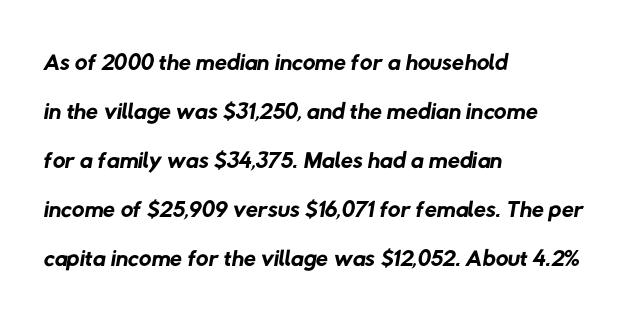
{"serif": "no", "bold": "no", "weight": "regular", "width": "normal", "stroke_contrast": "low", "x_height": "medium", "monospaced": "no", "underline": "no", "align": "left", "line_spacing": "normal", "line_spacing_ratio": 1.4, "letter_spacing": "normal", "letter_spacing_em": 0.0, "glyph_px": 35}
